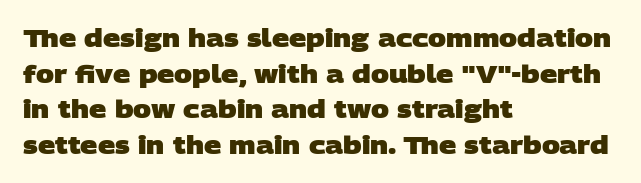
{"bold": "yes", "underline": "no", "align": "left", "line_spacing": "normal", "line_spacing_ratio": 1.48, "letter_spacing": "normal", "letter_spacing_em": 0.0, "glyph_px": 24}
